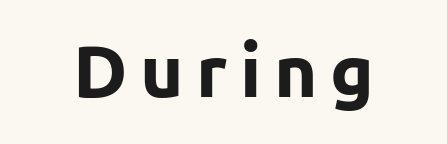
The image shows 74 px bold sans-serif type, upright; set not underlined; low stroke contrast and a medium x-height.
